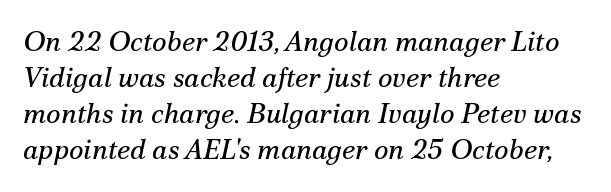
Does the lettering tilt? It does — this is italic. Spacing verdict: proportional, widths tailored to each character. The passage shown is not bold in any degree. Underlining? Definitely not there.
